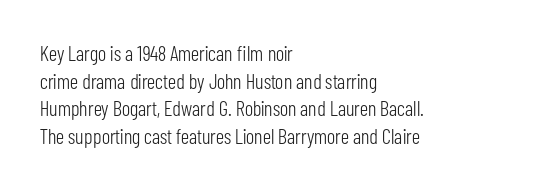
The image shows 21 px text type, upright; set left-aligned, normal line spacing (1.32x), normal letter spacing, not underlined.
